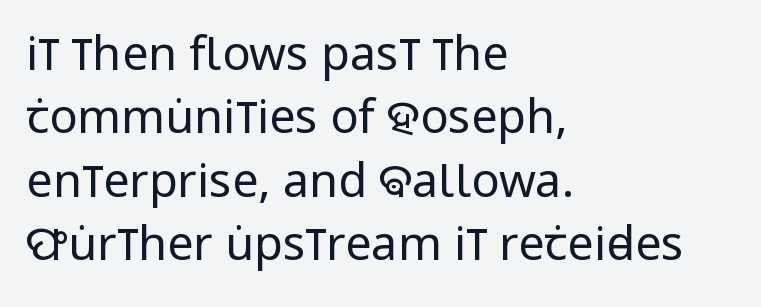
The image shows 47 px regular-weight, condensed sans-serif type, upright; set left-aligned, normal line spacing (1.35x), normal letter spacing, not underlined; low stroke contrast and a large x-height.
